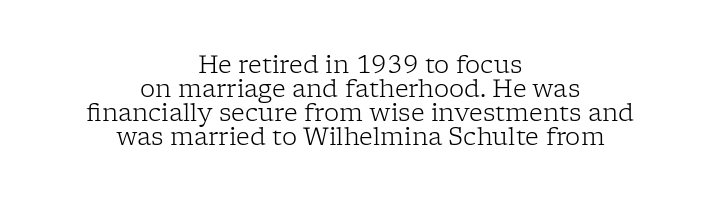
Ordinary non-slanted type is in use. This sample is center-justified, so both line endings float freely. Look at the tracking — it's just the regular setting, nothing added. The lines are packed closely together with very little leading. Bare-footed words on every line.
